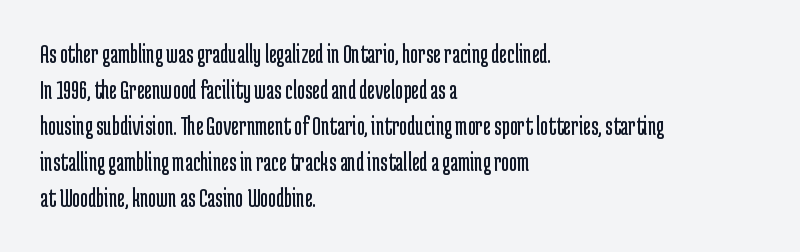
The image shows 27 px text type, upright; set left-aligned, normal line spacing (1.33x), normal letter spacing, not underlined.
